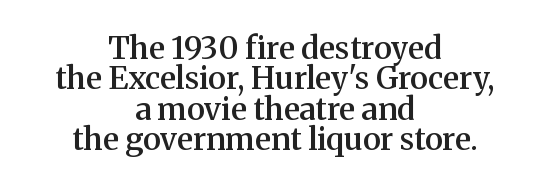
A semibold gives these letters moderate extra thickness, short of bold. Is this a sans? No — the strokes have serifs. Nobody drew a line under any word here. These lines are rendered in a variable-pitch font. Characters follow at the spacing the type designer built in. The specimen reads as upright at a glance.
